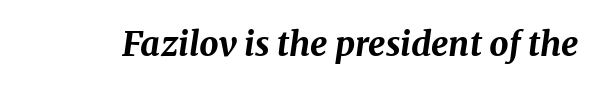
{"italic": "yes", "lean": "right", "slant_degrees": 8, "bold": "yes", "weight": "bold", "width": "normal", "stroke_contrast": "medium", "x_height": "medium", "monospaced": "no", "underline": "no", "letter_spacing": "normal", "letter_spacing_em": 0.0, "glyph_px": 34}
